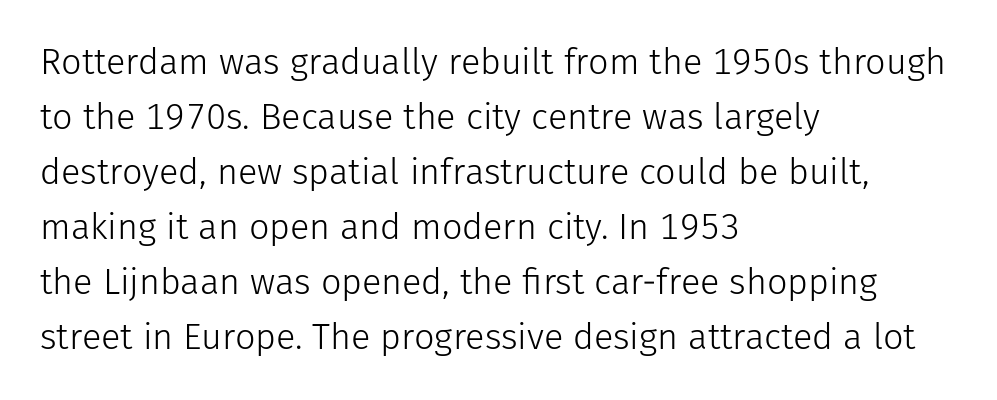
Notice how the stems are strictly vertical — no italics here. One glance says typical: line gaps are just what's usual. Every row of glyphs begins at an identical x-position on the left. To sum up the face: it is a sans, with no serifs. The face used here is proportionally spaced, like ordinary book or web type. No word sits above an underline.
